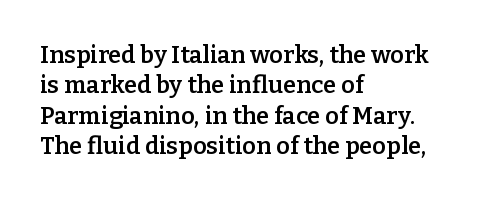
The paragraph shown leans on its left margin. A bit beefed up — I'd call it semibold rather than bold. The area under the type is left untouched. The horizontal fit of the characters is conventional and even. Students, observe: this is what conventionally led text looks like.
